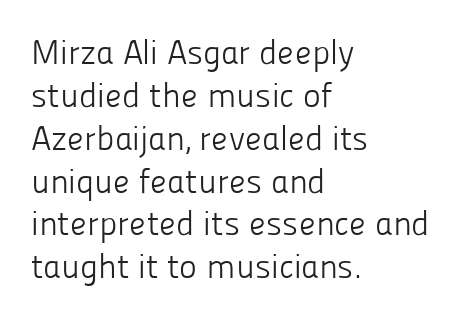
The image shows 34 px light sans-serif type, upright; set left-aligned, normal line spacing (1.26x), normal letter spacing, not underlined; low stroke contrast and a medium x-height.
